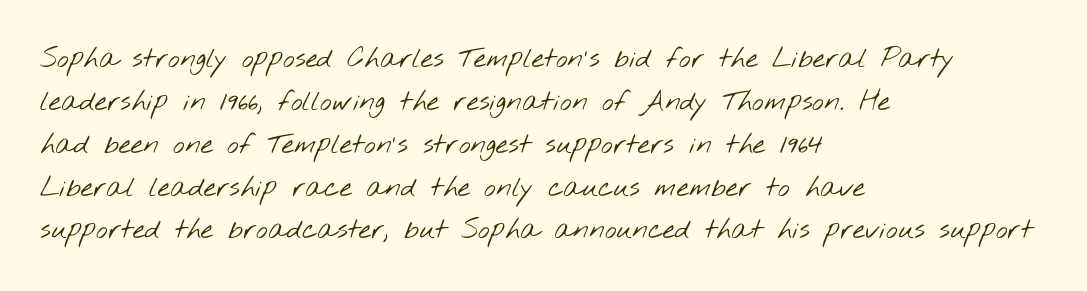
The zone under the glyphs is completely vacant. Compared with a typical body face, this is equally light or lighter still. Nothing sits at the stroke ends, so this counts as sans-serif. The rendering keeps characters at their native spacing. Line spacing here is normal.
